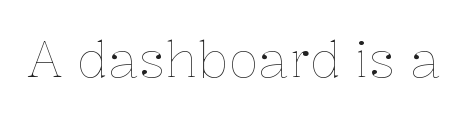
{"italic": "no", "bold": "no", "weight": "thin", "width": "normal", "stroke_contrast": "low", "x_height": "medium", "monospaced": "no", "underline": "no", "letter_spacing": "normal", "letter_spacing_em": 0.0, "glyph_px": 50}
